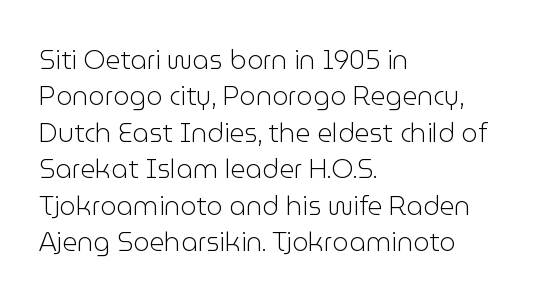
The image shows 26 px text type, upright; set left-aligned, normal line spacing (1.4x), normal letter spacing, not underlined.
